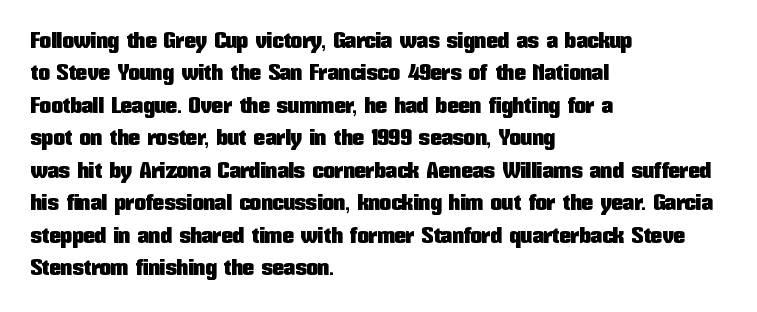
The image shows 23 px text type, upright; set left-aligned, normal line spacing (1.41x), normal letter spacing, not underlined.
